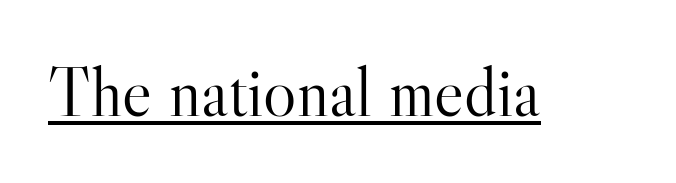
The image shows 70 px light serif type, upright; set normal letter spacing, underlined; high stroke contrast and a small x-height.
